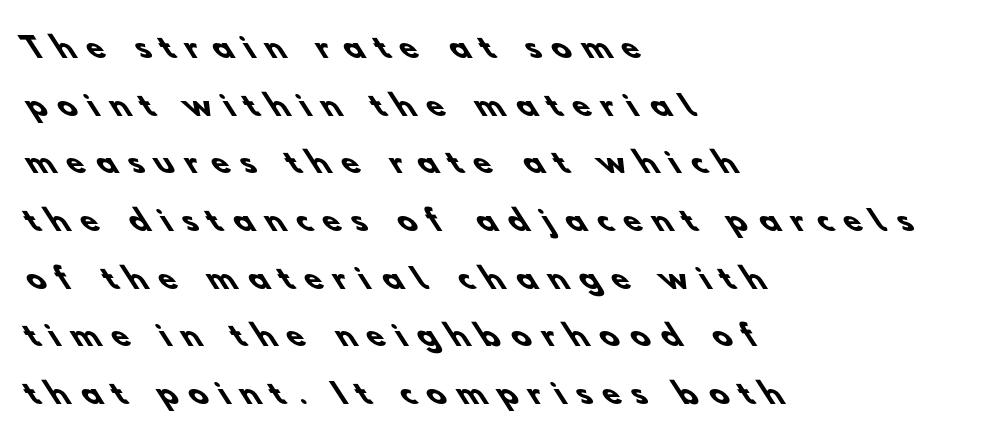
The image shows 28 px heavy sans-serif type; set left-aligned, loose line spacing (2.06x), unusually wide letter spacing (+0.44 em), not underlined; low stroke contrast and a small x-height.
